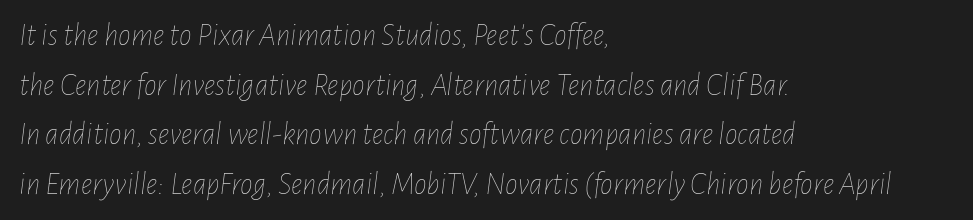
Q: Is the text bold? A: No.
Q: Is the text italic (slanted)? A: Yes, it leans right by about 7 degrees.
Q: Is the text underlined? A: No.
Q: How is the paragraph aligned? A: Left-aligned.
Q: Is the spacing between letters normal or unusually wide? A: Normal.
Q: Is the spacing between lines tight, normal or loose? A: Normal.
Q: Width (condensed, normal, or wide)? A: Condensed.
Q: Stroke contrast? A: Low.
Q: x-height? A: Medium.
Q: Monospaced? A: No.
